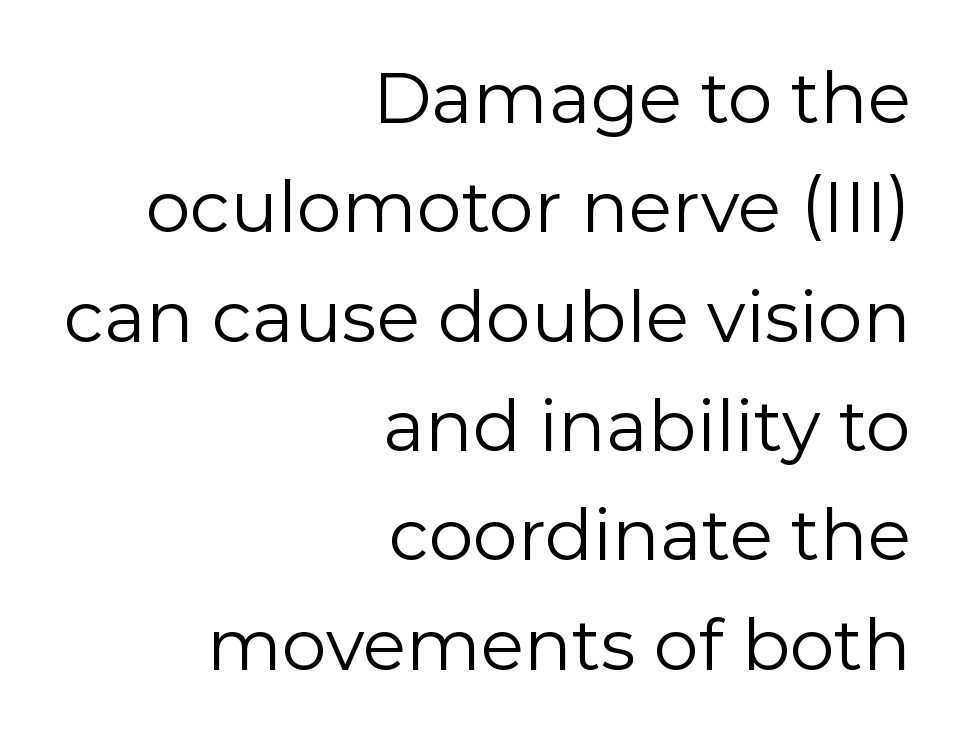
{"serif": "no", "italic": "no", "bold": "no", "weight": "regular", "width": "normal", "stroke_contrast": "low", "x_height": "medium", "monospaced": "no", "underline": "no", "align": "right", "line_spacing": "normal", "line_spacing_ratio": 1.54, "letter_spacing": "normal", "letter_spacing_em": 0.0, "glyph_px": 71}
